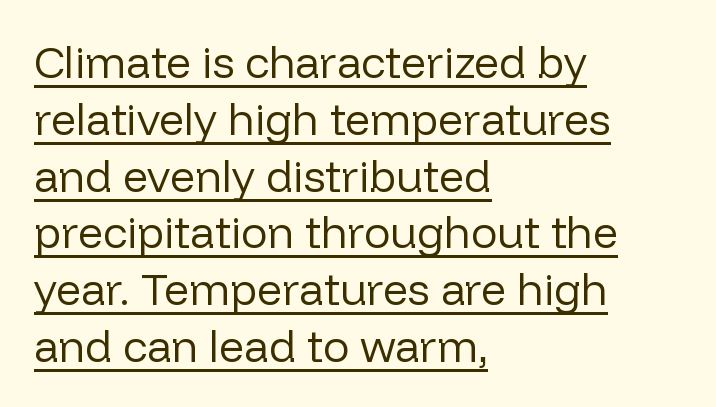
The passage shown has conventional tracking throughout. Each stroke keeps to a modest, everyday thickness or less. Horizontal alignment here is leftward, the default for most running prose. The passage shown is typed in a proportional face where columns would drift.
